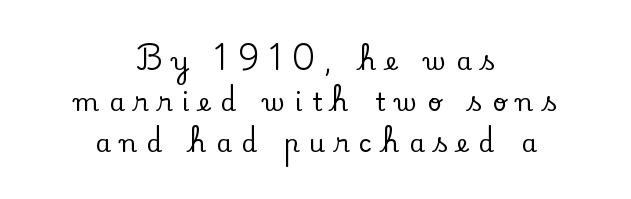
Q: Is the text italic (slanted)? A: No, it is upright.
Q: Is the text underlined? A: No.
Q: How is the paragraph aligned? A: Centered.
Q: Is the spacing between letters normal or unusually wide? A: Unusually wide.
Q: Is the spacing between lines tight, normal or loose? A: Normal.
